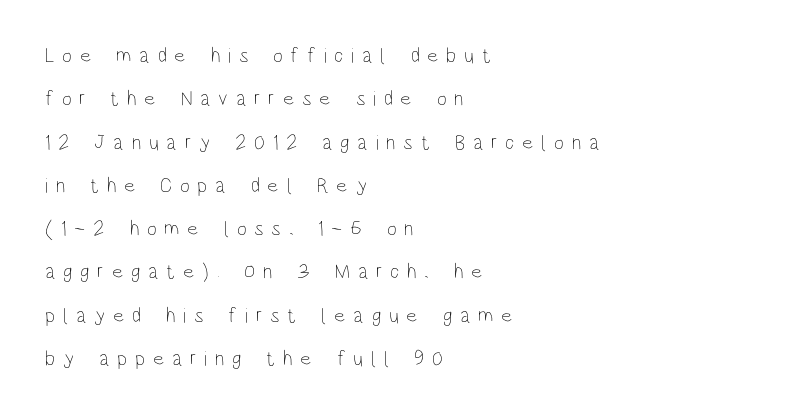
{"italic": "no", "bold": "no", "underline": "no", "align": "left", "line_spacing": "loose", "line_spacing_ratio": 2.06, "letter_spacing": "wide", "letter_spacing_em": 0.37, "glyph_px": 21}
